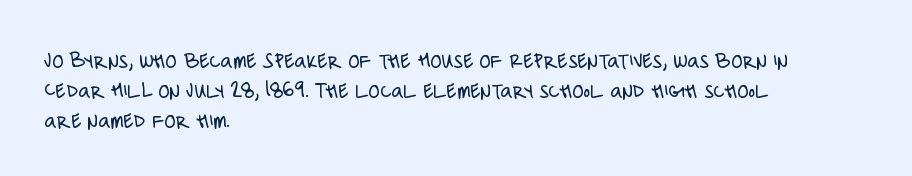
The image shows 23 px text type, upright; set left-aligned, normal line spacing (1.3x), normal letter spacing, not underlined.
